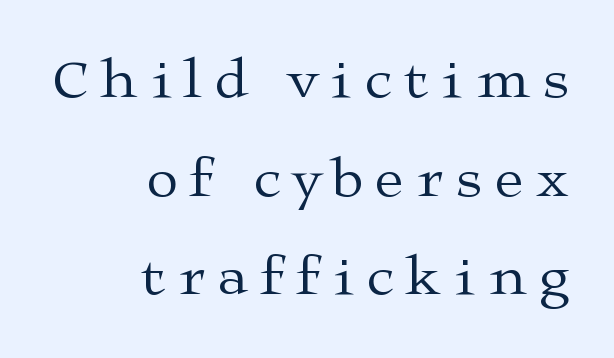
Q: Is the text bold? A: No.
Q: Is the text italic (slanted)? A: No, it is upright.
Q: Is the typeface a serif or a sans-serif typeface? A: Serif.
Q: Is the text underlined? A: No.
Q: How is the paragraph aligned? A: Right-aligned.
Q: Is the spacing between letters normal or unusually wide? A: Unusually wide.
Q: Width (condensed, normal, or wide)? A: Wide.
Q: Stroke contrast? A: Medium.
Q: x-height? A: Medium.
Q: Monospaced? A: No.
